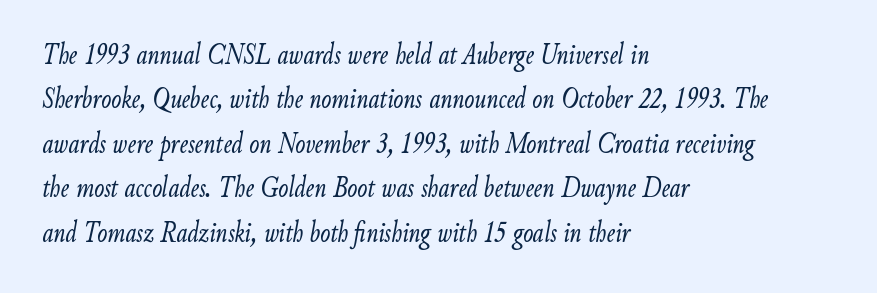
The image shows 30 px light, condensed type, italic (leaning right); set left-aligned, normal line spacing (1.48x), normal letter spacing, not underlined; low stroke contrast and a small x-height.
